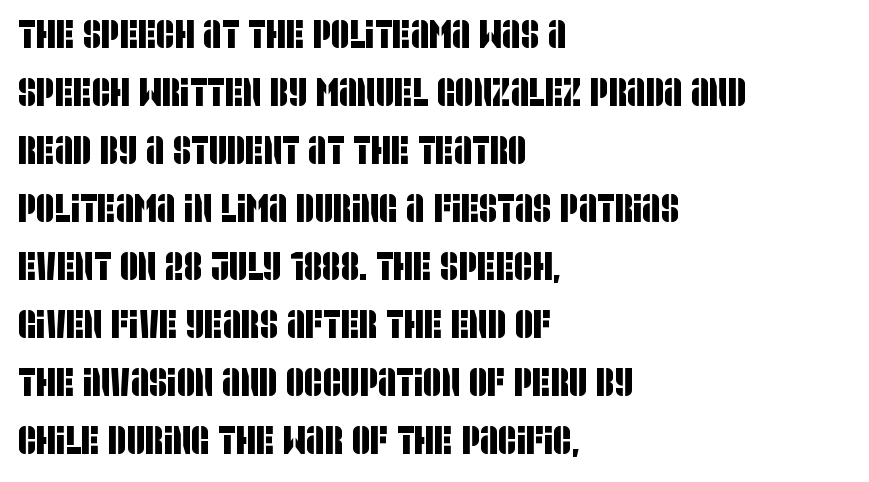
{"serif": "no", "width": "condensed", "stroke_contrast": "low", "x_height": "large", "monospaced": "no", "underline": "no", "align": "left", "line_spacing": "normal", "line_spacing_ratio": 1.45, "letter_spacing": "normal", "letter_spacing_em": 0.0, "glyph_px": 40}
